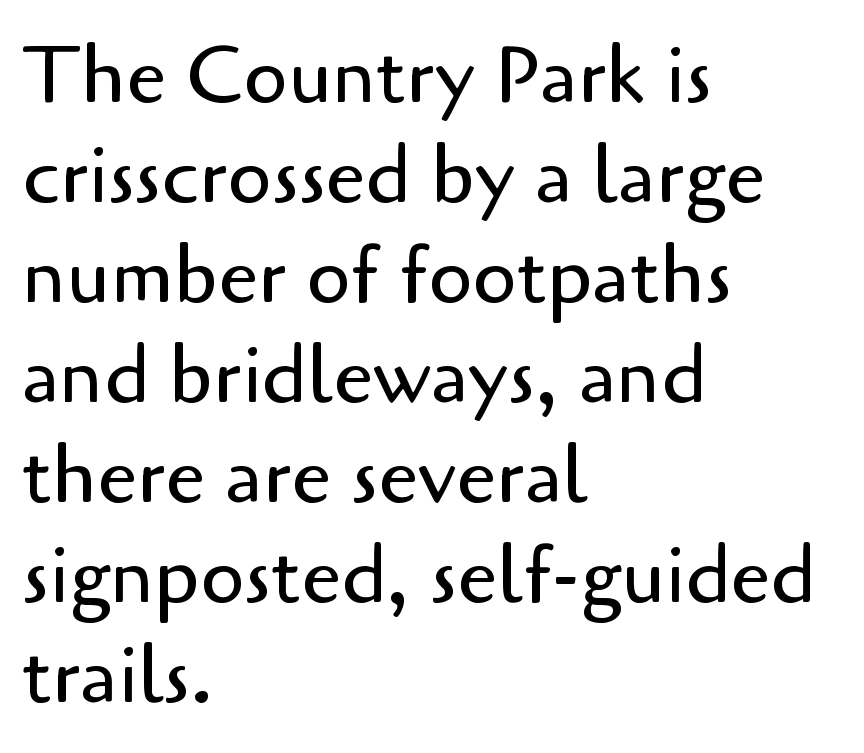
These lines keep a tight, regular rhythm from letter to letter. The leading is moderate, giving the passage an even texture. No heavy texture on the line: the type isn't bold. Style check: upright. The foot of each line stays bare and open.
